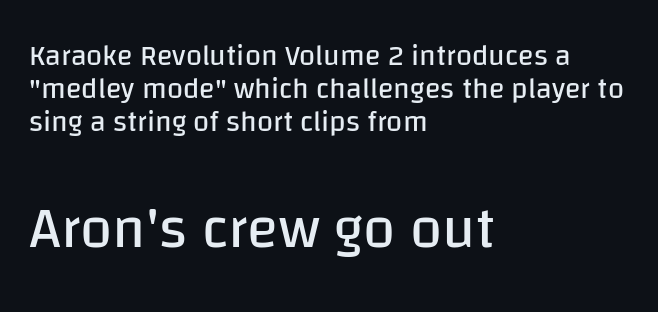
The type is set solid horizontally, with unmodified tracking. Think of a printed novel: that variable character pitch is what you see here. This sample is left-justified, so line endings fall wherever the words run out. The passage shown is not underscored anywhere.
